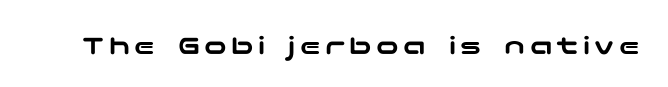
The image shows 28 px wide sans-serif type, upright; set not underlined; low stroke contrast and a medium x-height.
